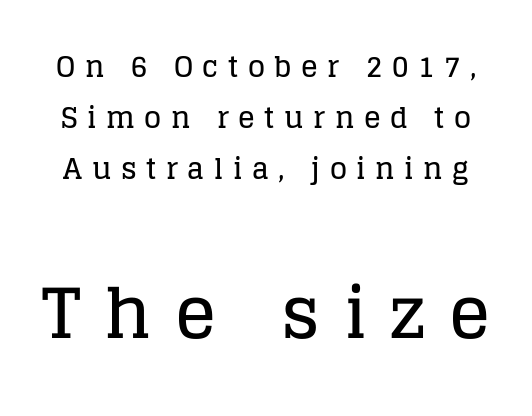
{"serif": "yes", "italic": "no", "width": "normal", "stroke_contrast": "low", "x_height": "large", "monospaced": "no", "underline": "no", "line_spacing_ratio": 1.83, "letter_spacing": "wide", "letter_spacing_em": 0.34, "larger_block": "second", "size_ratio": 2.46, "glyph_px": 69}
